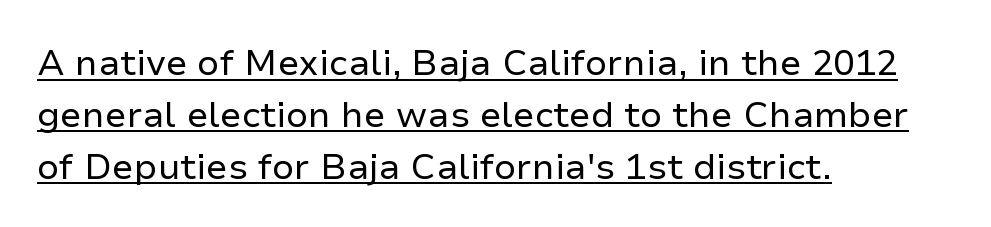
The image shows 36 px regular-weight sans-serif type, upright; set left-aligned, normal line spacing (1.44x), normal letter spacing, underlined; low stroke contrast and a medium x-height.
